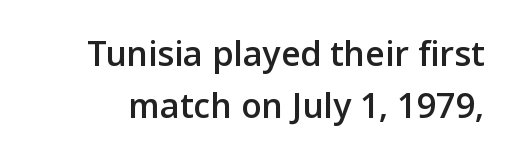
{"serif": "no", "italic": "no", "bold": "semi", "weight": "semibold", "width": "normal", "stroke_contrast": "low", "x_height": "medium", "monospaced": "no", "underline": "no", "line_spacing": "normal", "line_spacing_ratio": 1.53, "letter_spacing": "normal", "letter_spacing_em": 0.0, "glyph_px": 34}
